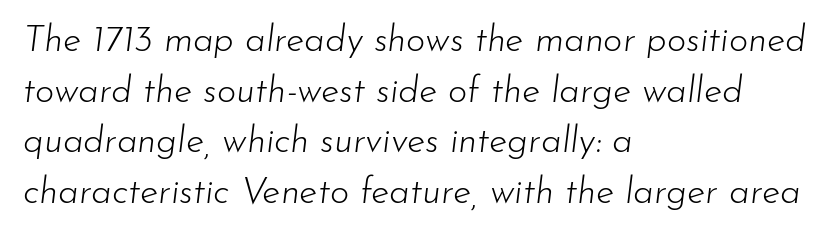
The image shows 37 px light type, italic (leaning right); set left-aligned, normal line spacing (1.37x), normal letter spacing, not underlined; low stroke contrast and a small x-height.
